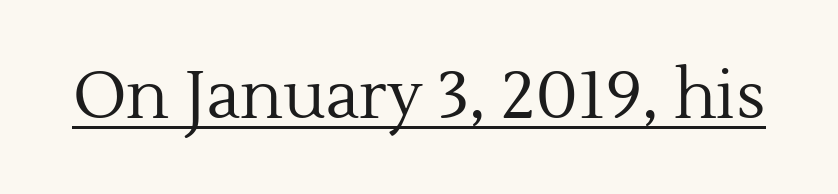
The image shows 67 px regular-weight serif type, upright; set normal letter spacing, underlined; a medium x-height.
